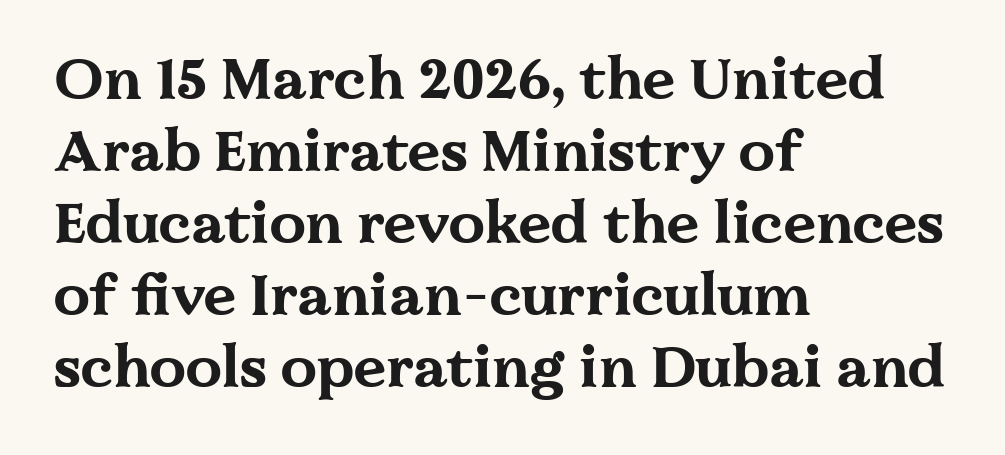
The image shows 58 px bold, wide serif type, upright; set left-aligned, line spacing 1.24x, normal letter spacing, not underlined; medium stroke contrast and a medium x-height.
